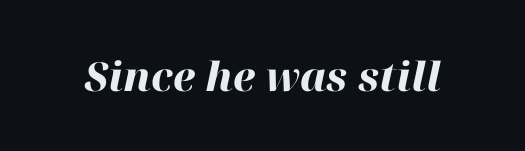
Q: Is the text bold? A: Yes.
Q: Is the text italic (slanted)? A: Yes, it leans right by about 12 degrees.
Q: Is the text underlined? A: No.
Q: Is the spacing between letters normal or unusually wide? A: Normal.
Q: Width (condensed, normal, or wide)? A: Normal.
Q: Stroke contrast? A: High.
Q: x-height? A: Medium.
Q: Monospaced? A: No.
